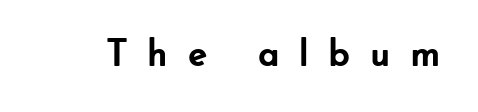
Q: Is the text bold? A: Yes.
Q: Is the text italic (slanted)? A: No, it is upright.
Q: Is the typeface a serif or a sans-serif typeface? A: Sans-serif.
Q: Is the text underlined? A: No.
Q: Is the spacing between letters normal or unusually wide? A: Unusually wide.
Q: Width (condensed, normal, or wide)? A: Normal.
Q: Stroke contrast? A: Low.
Q: x-height? A: Small.
Q: Monospaced? A: No.
